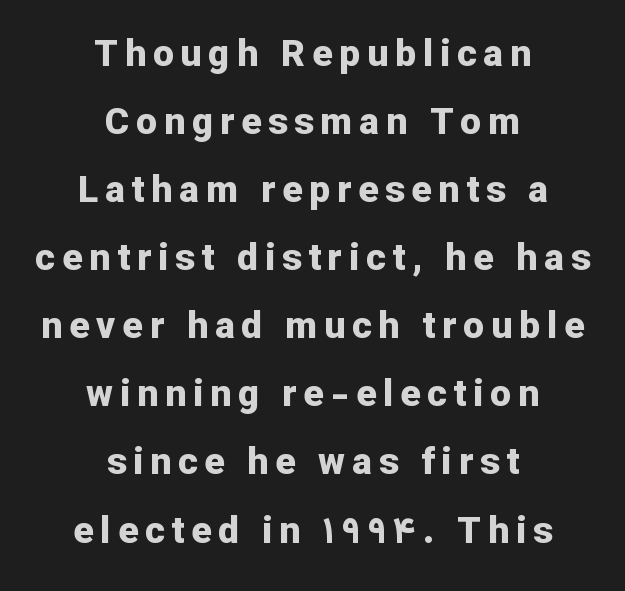
The typography opts for an upright posture over an oblique one. The rendering shows plain stroke endings on the letterforms — a sans-serif design. The gap between lines stays unmarked. Casual observation: everything's sitting right in the middle. Is the type bold? Yes — the strokes are clearly thick and heavy. The letters advance in unequal steps, a hallmark of proportional type.
